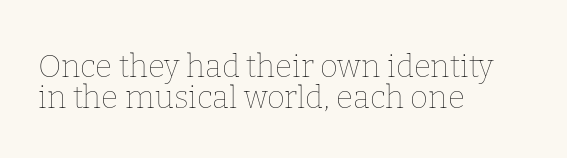
{"italic": "no", "bold": "no", "weight": "thin", "width": "normal", "stroke_contrast": "low", "x_height": "medium", "monospaced": "no", "underline": "no", "align": "left", "line_spacing": "tight", "line_spacing_ratio": 0.99, "letter_spacing": "normal", "letter_spacing_em": 0.0, "glyph_px": 31}
